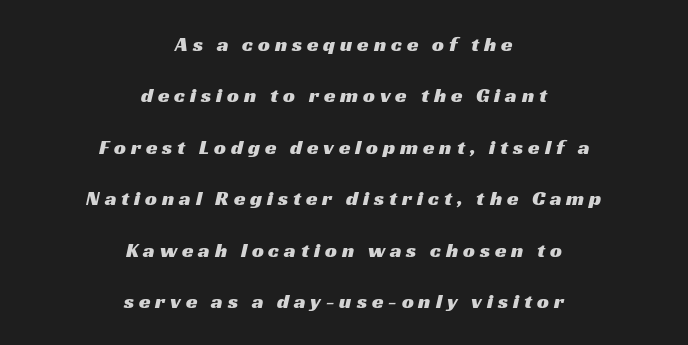
{"underline": "no", "align": "center", "line_spacing": "loose", "line_spacing_ratio": 2.45, "letter_spacing": "wide", "letter_spacing_em": 0.23, "glyph_px": 21}
